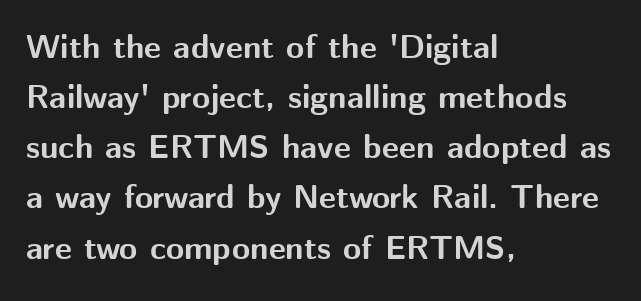
The letters are bold, with thick, heavy strokes. The lines in this sample share a left origin and differ only in where they stop. This rendering leaves character spacing at its baseline value. Font category for this specimen: sans-serif. No word sits above an underline. The passage shown is typed in a proportional face where columns would drift.
